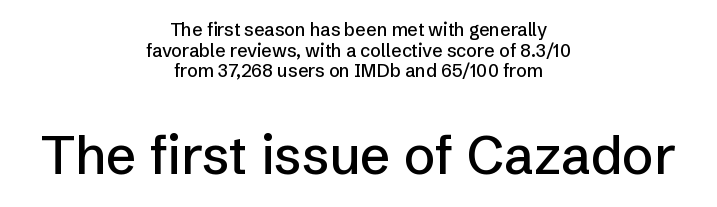
Q: Is the text italic (slanted)? A: No, it is upright.
Q: Is the typeface a serif or a sans-serif typeface? A: Sans-serif.
Q: Is the text underlined? A: No.
Q: How is the paragraph aligned? A: Centered.
Q: Is the spacing between letters normal or unusually wide? A: Normal.
Q: Is the spacing between lines tight, normal or loose? A: Tight.
Q: Which block of text is set in a larger size, the first (top) or the second (bottom)? A: The second (bottom) one.
Q: Width (condensed, normal, or wide)? A: Normal.
Q: Stroke contrast? A: Low.
Q: x-height? A: Medium.
Q: Monospaced? A: No.
